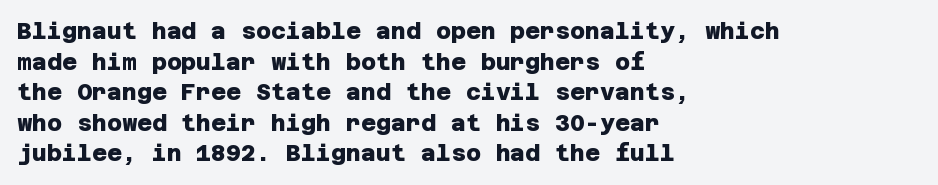
The designer left line spacing at the default. What stands out about the letter spacing? Nothing — it is the standard amount. The rendering uses a bold face; every stroke is thick and dark. Casual observation: everything's shoved over to the left. The foot of each line stays bare and open.
